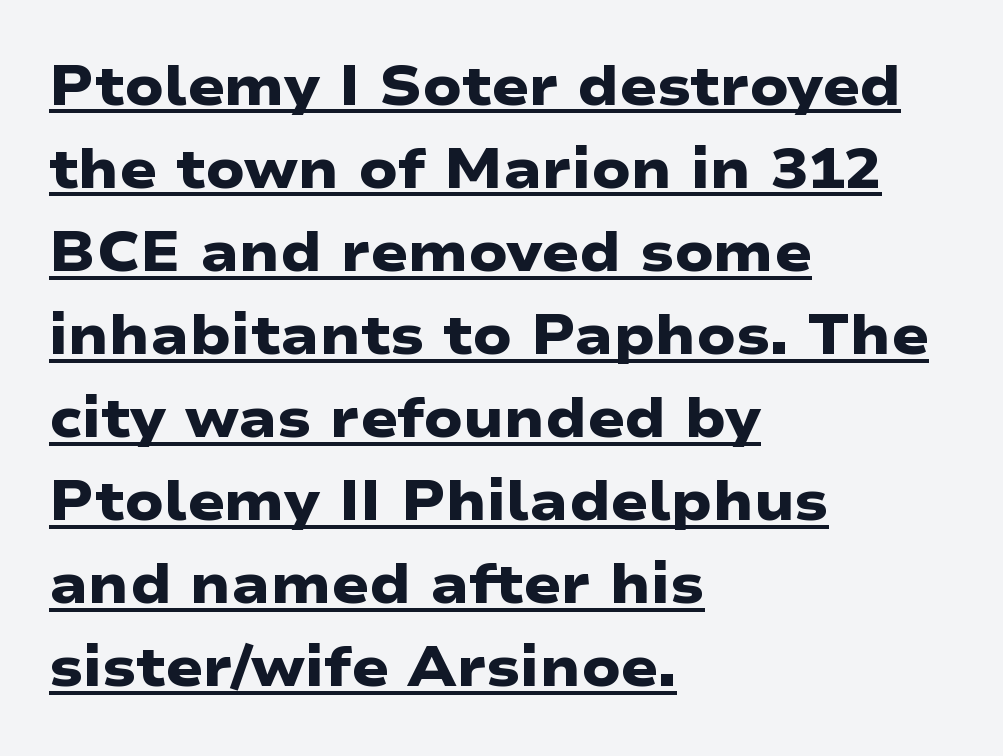
{"serif": "no", "bold": "yes", "weight": "heavy", "width": "wide", "stroke_contrast": "low", "x_height": "medium", "monospaced": "no", "underline": "yes", "align": "left", "line_spacing": "normal", "line_spacing_ratio": 1.51, "letter_spacing": "normal", "letter_spacing_em": 0.0, "glyph_px": 55}
